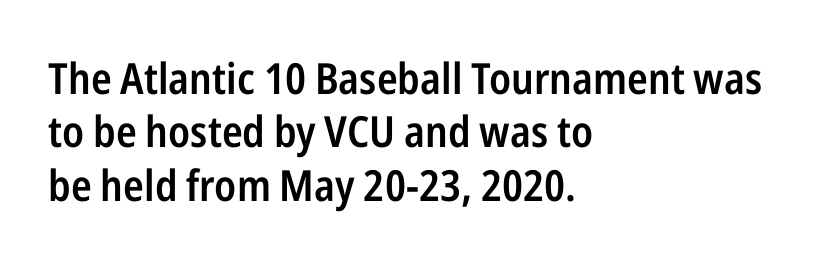
The image shows 43 px semibold, condensed sans-serif type, upright; set left-aligned, line spacing 1.24x, normal letter spacing, not underlined; low stroke contrast and a medium x-height.
